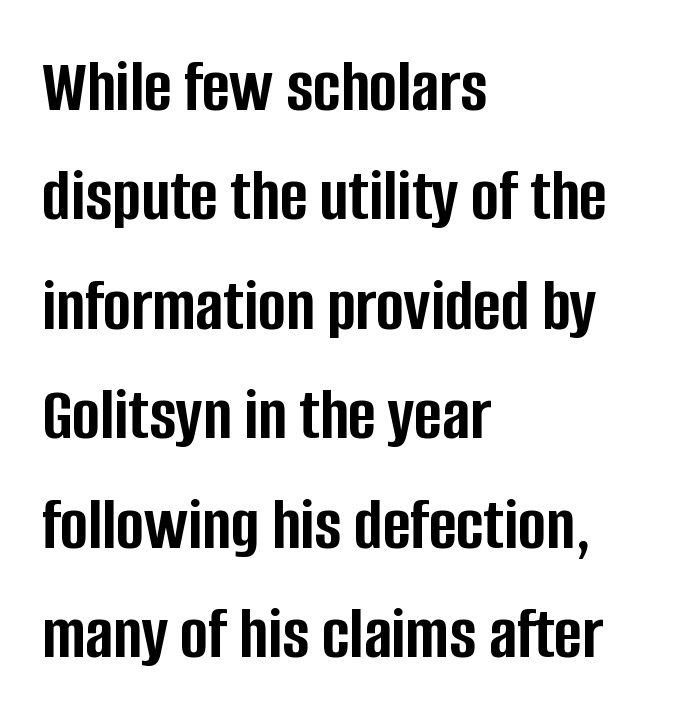
The image shows 75 px semibold, condensed sans-serif type, upright; set left-aligned, normal line spacing (1.46x), normal letter spacing, not underlined; low stroke contrast and a large x-height.
